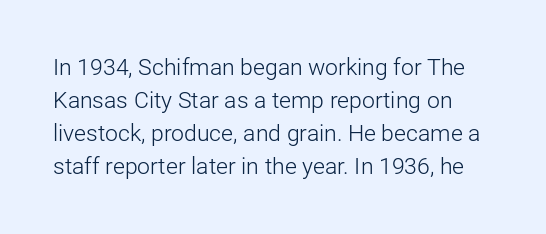
{"italic": "no", "bold": "no", "underline": "no", "line_spacing": "normal", "line_spacing_ratio": 1.44, "letter_spacing": "normal", "letter_spacing_em": 0.0, "glyph_px": 23}
